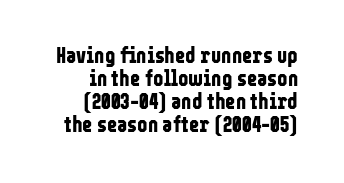
The image shows 22 px bold type, upright; set tight line spacing (1.04x), normal letter spacing, not underlined.
